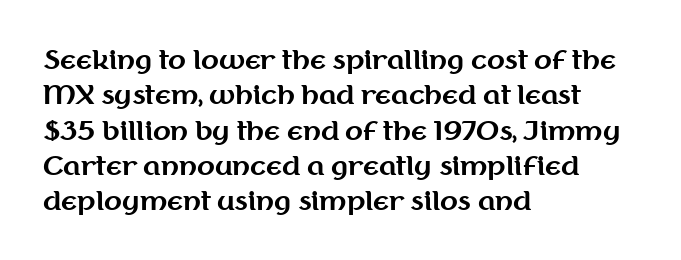
Normally led — the rows are evenly, conventionally spaced. A roman cut, with each character standing at attention. The gaps between neighbouring characters are ordinary and unremarkable. The words here are not underlined. Left-aligned paragraph, ragged on the right. The typesetting leans heavy: a genuine bold.
